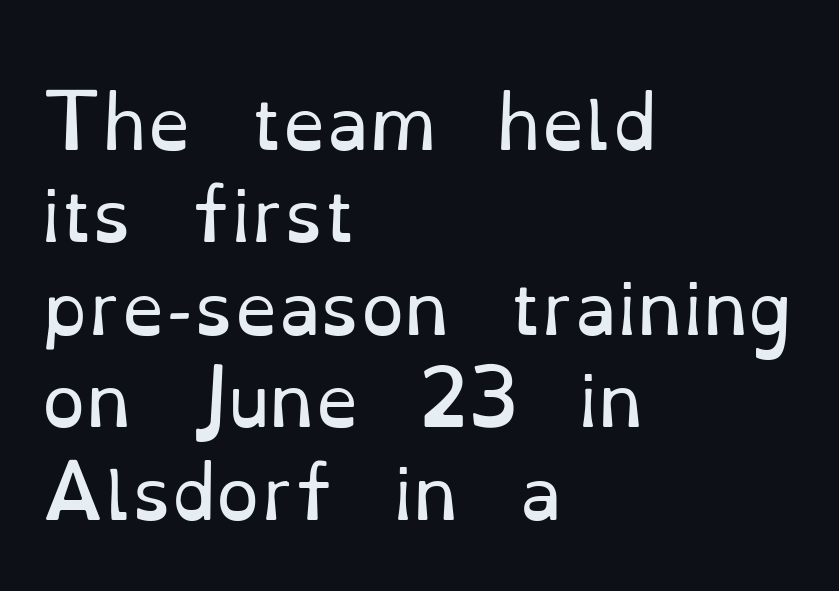
The image shows 70 px regular-weight serif type, upright; set left-aligned, normal line spacing (1.32x), normal letter spacing, not underlined; low stroke contrast and a small x-height.
